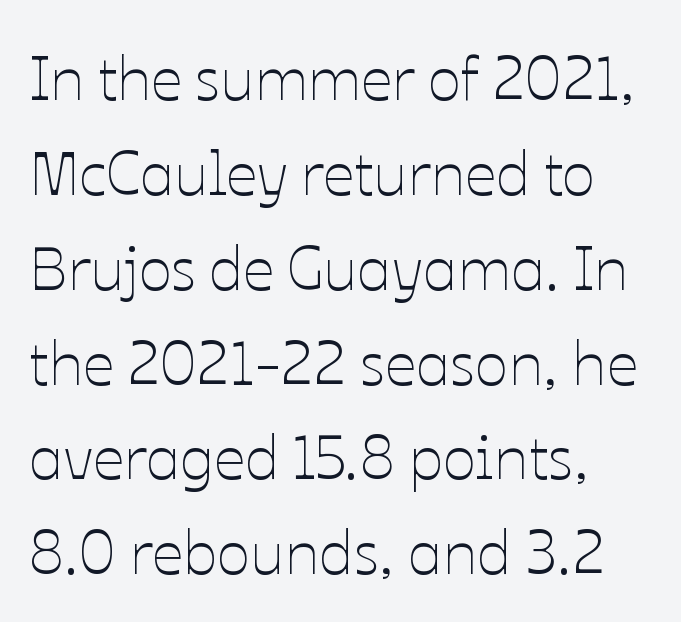
The image shows 62 px thin type, upright; set left-aligned, normal line spacing (1.53x), normal letter spacing, not underlined; low stroke contrast and a medium x-height.
